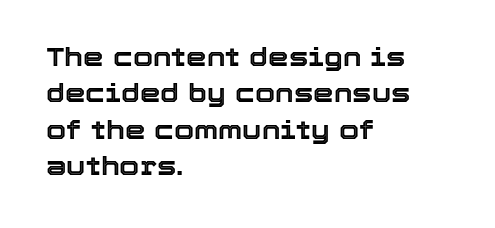
The image shows 26 px text type, upright; set left-aligned, normal line spacing (1.4x), normal letter spacing, not underlined.
